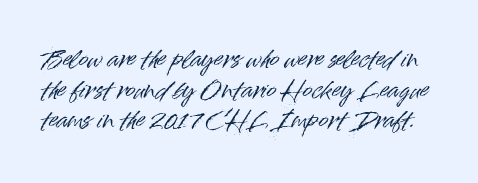
{"underline": "no", "line_spacing": "normal", "line_spacing_ratio": 1.33, "letter_spacing": "normal", "letter_spacing_em": 0.0, "glyph_px": 23}
